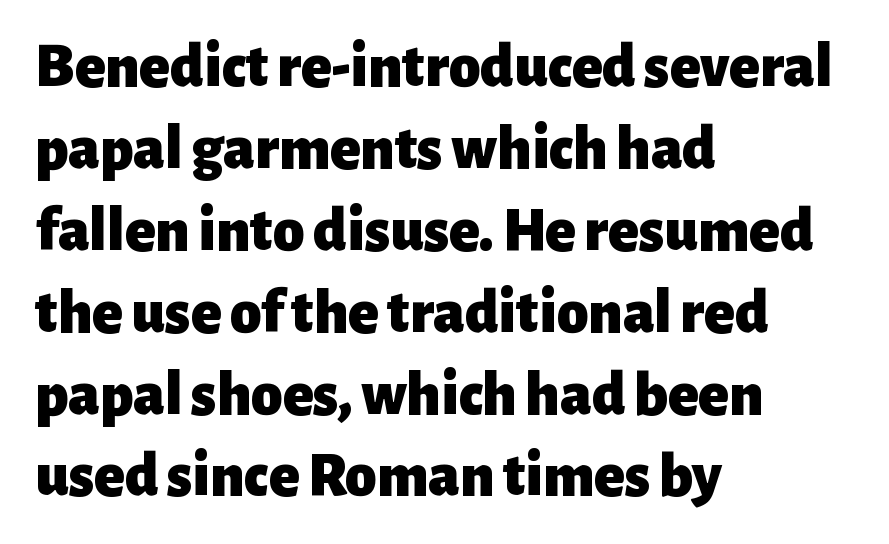
The image shows 63 px heavy sans-serif type, upright; set left-aligned, normal line spacing (1.3x), normal letter spacing, not underlined; low stroke contrast and a medium x-height.
